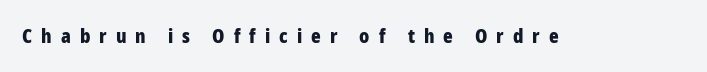
{"italic": "no", "bold": "yes", "underline": "no", "letter_spacing": "wide", "letter_spacing_em": 0.45, "glyph_px": 20}
